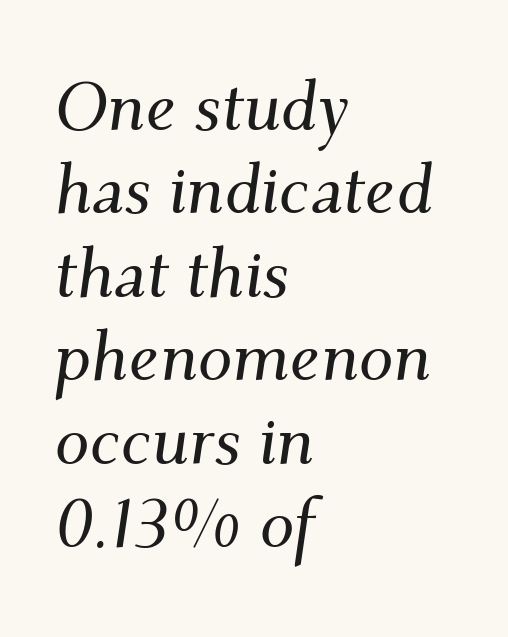
The image shows 69 px serif type, italic (leaning right); set left-aligned, line spacing 1.21x, normal letter spacing, not underlined; medium stroke contrast and a small x-height.
